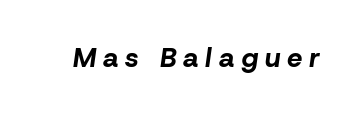
Q: Is the text bold? A: Yes.
Q: Is the text italic (slanted)? A: Yes, it leans right by about 8 degrees.
Q: Is the text underlined? A: No.
Q: Is the spacing between letters normal or unusually wide? A: Unusually wide.
